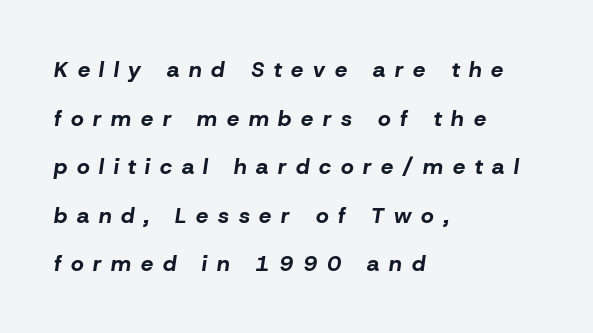
Q: Is the text bold? A: Yes.
Q: Is the text italic (slanted)? A: Yes, it leans right by about 8 degrees.
Q: Is the text underlined? A: No.
Q: How is the paragraph aligned? A: Left-aligned.
Q: Is the spacing between letters normal or unusually wide? A: Unusually wide.
Q: Is the spacing between lines tight, normal or loose? A: Loose.
